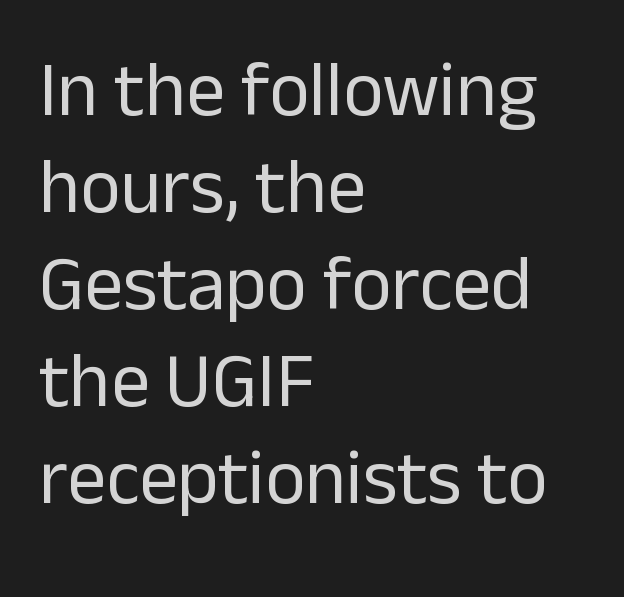
The designer went with a sans here, leaving each stem footless. Successive baselines arrive at the customary interval. Proportional: the letters do not fall into vertical columns. The text block is weighted toward the left margin, trailing off unevenly rightward.
